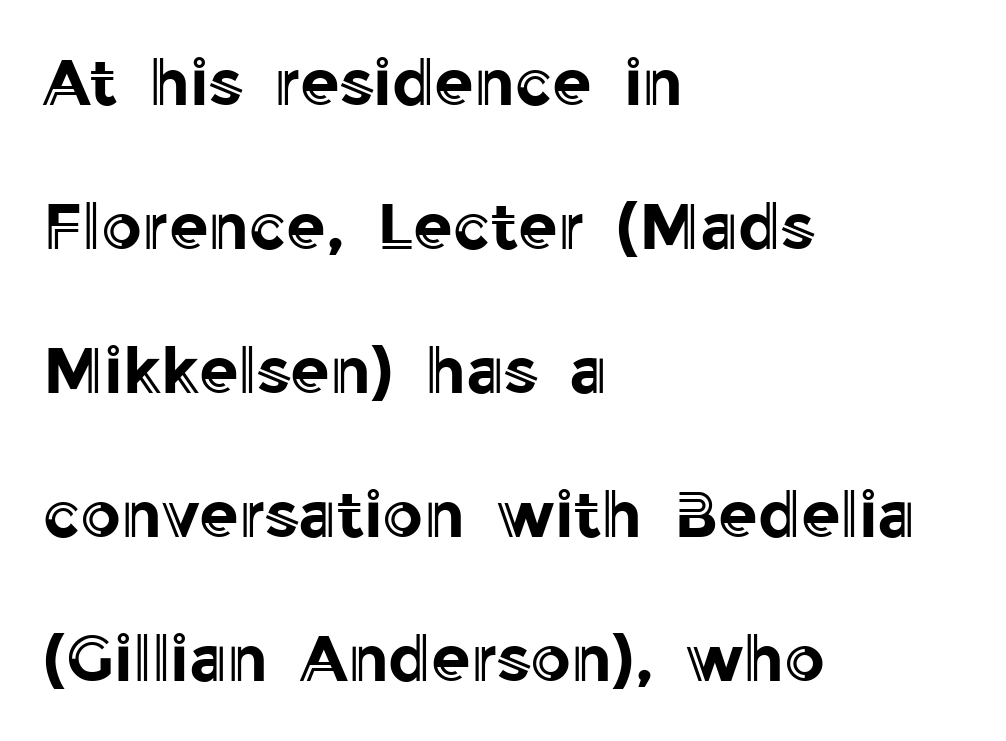
The image shows 64 px text type, upright; set left-aligned, loose line spacing (2.25x), normal letter spacing, not underlined; a medium x-height.
